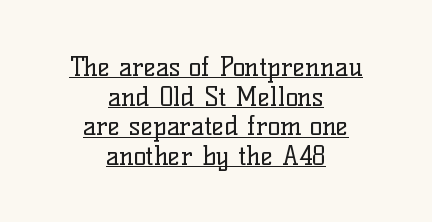
Like a heading marked for emphasis, these lines bear an underscore. The letterforms sit shoulder to shoulder at normal distance. The designer dialed line spacing down below the default. Visually the block forms a symmetrical silhouette, jagged on both flanks.
